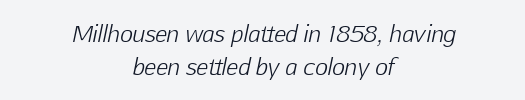
Nothing unusual about the tracking: characters are spaced as the font intends. The strip under each line holds only bare page. Stems here are at most as thick as an everyday book face. Yep, that's italic — everything's leaning. A typesetter would call this leading conventional body-copy spacing. The text block is weighted toward neither margin, spreading evenly from the middle.
